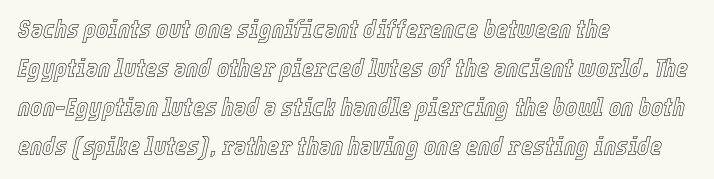
Q: Is the text italic (slanted)? A: Yes, it leans right by about 12 degrees.
Q: Is the text underlined? A: No.
Q: How is the paragraph aligned? A: Left-aligned.
Q: Is the spacing between letters normal or unusually wide? A: Normal.
Q: Is the spacing between lines tight, normal or loose? A: Normal.
